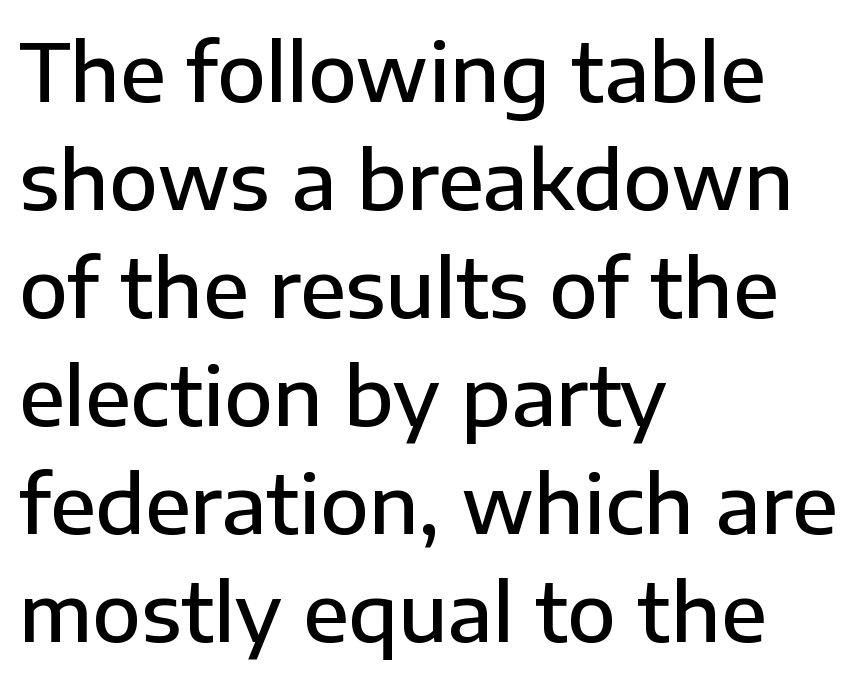
{"serif": "no", "italic": "no", "bold": "semi", "weight": "semibold", "width": "normal", "stroke_contrast": "low", "x_height": "medium", "monospaced": "no", "underline": "no", "align": "left", "line_spacing": "normal", "line_spacing_ratio": 1.35, "letter_spacing": "normal", "letter_spacing_em": 0.0, "glyph_px": 80}
